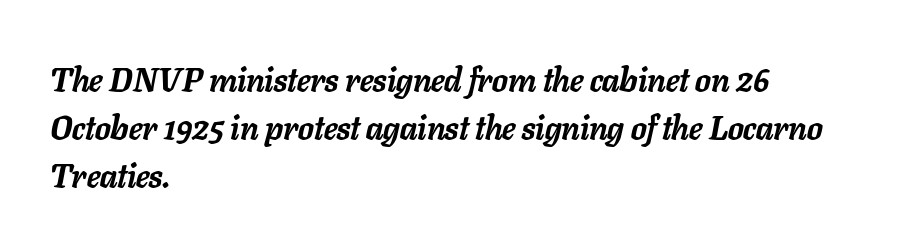
Regarding leading, the lines here are spaced in the standard way. What stands out about the letter spacing? Nothing — it is the standard amount. Visually the block forms a straight wall on the left and a jagged coastline on the right. The strip under each line holds only bare page.
